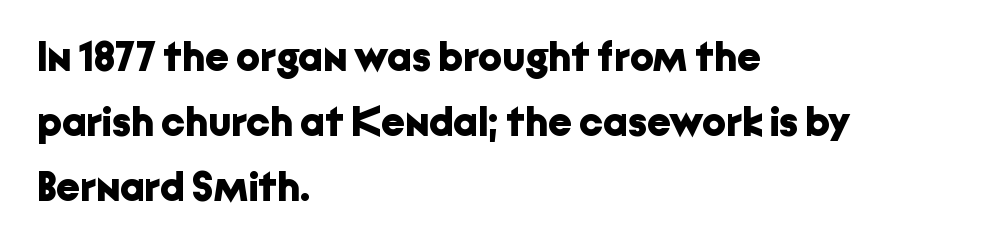
The face used here is proportionally spaced, like ordinary book or web type. In terms of weight, the rendering is a true, heavy bold. This is roman type, the default non-slanted kind. If you measured baseline to baseline, you'd find a middling distance.
